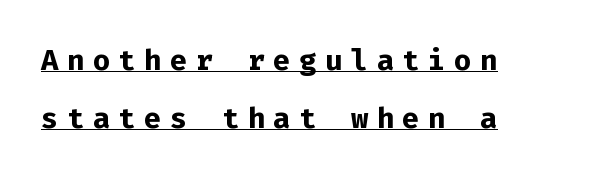
Q: Is the text bold? A: Yes.
Q: Is the text italic (slanted)? A: No, it is upright.
Q: Is the typeface a serif or a sans-serif typeface? A: Sans-serif.
Q: Is the text underlined? A: Yes.
Q: How is the paragraph aligned? A: Left-aligned.
Q: Is the spacing between letters normal or unusually wide? A: Unusually wide.
Q: Is the spacing between lines tight, normal or loose? A: Loose.
Q: Width (condensed, normal, or wide)? A: Normal.
Q: Stroke contrast? A: Low.
Q: x-height? A: Medium.
Q: Monospaced? A: Yes.
